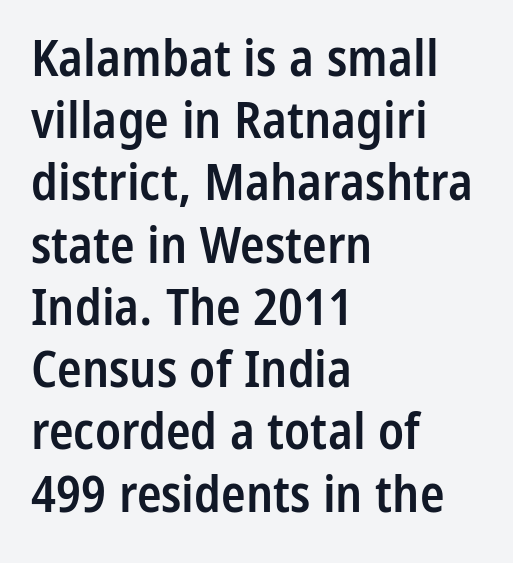
The image shows 51 px semibold, condensed sans-serif type, upright; set left-aligned, line spacing 1.22x, normal letter spacing, not underlined; low stroke contrast and a medium x-height.
